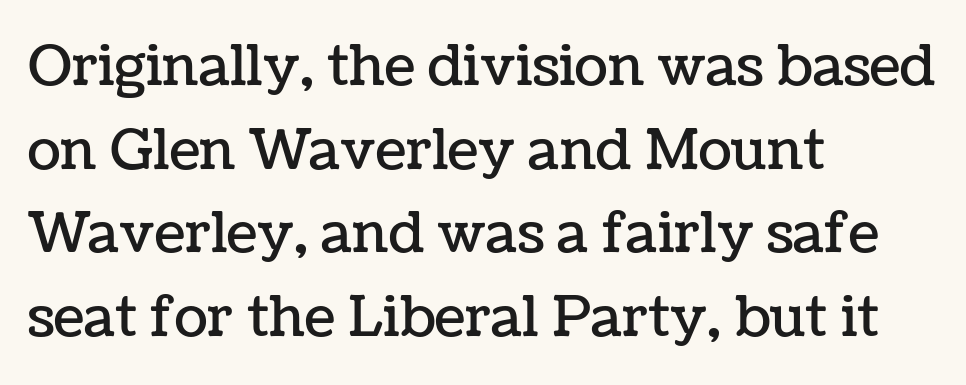
Unmarked baselines from the first word to the last. Each word holds together tightly as a unit, with standard inter-letter gaps. The rendering uses natural spacing where letterforms have individual widths. The passage is arranged the way most books set body copy — flush left.
